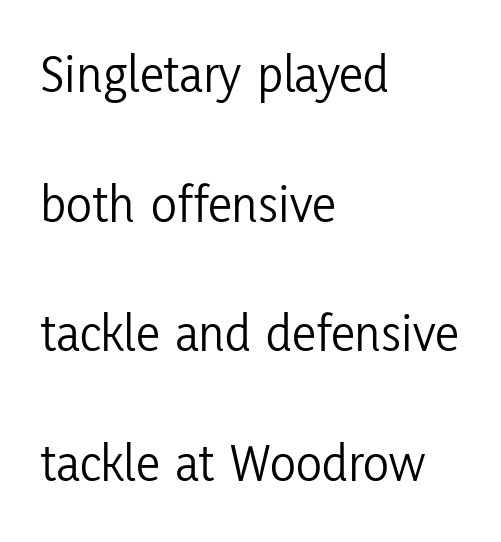
The strokes are not fattened; the text isn't bold. The passage shown has conventional tracking throughout. These lines stack with their left ends in a neat column. Nothing sits at the stroke ends, so this counts as sans-serif. This block would shrink considerably if given ordinary leading; it's expanded now. No italicization has been applied; the sample stays upright.
